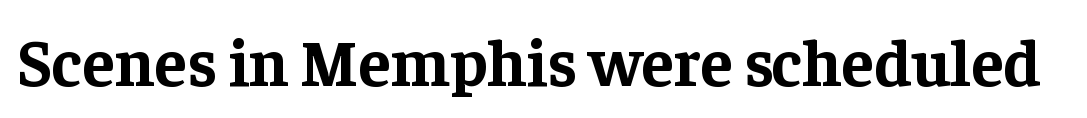
The image shows 66 px bold serif type, upright; set normal letter spacing, not underlined; low stroke contrast and a medium x-height.
